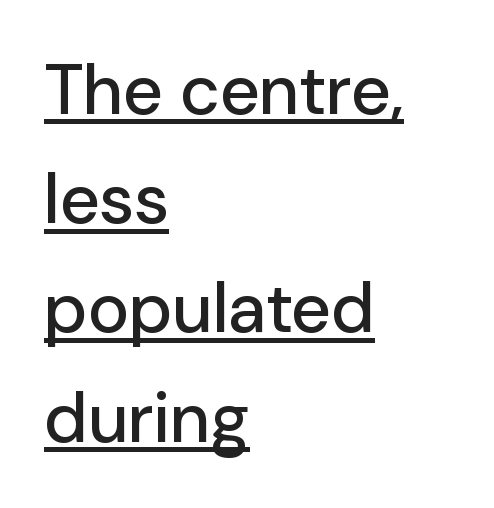
{"serif": "no", "italic": "no", "width": "normal", "stroke_contrast": "low", "x_height": "medium", "monospaced": "no", "underline": "yes", "align": "left", "line_spacing": "normal", "line_spacing_ratio": 1.56, "letter_spacing": "normal", "letter_spacing_em": 0.0, "glyph_px": 70}
